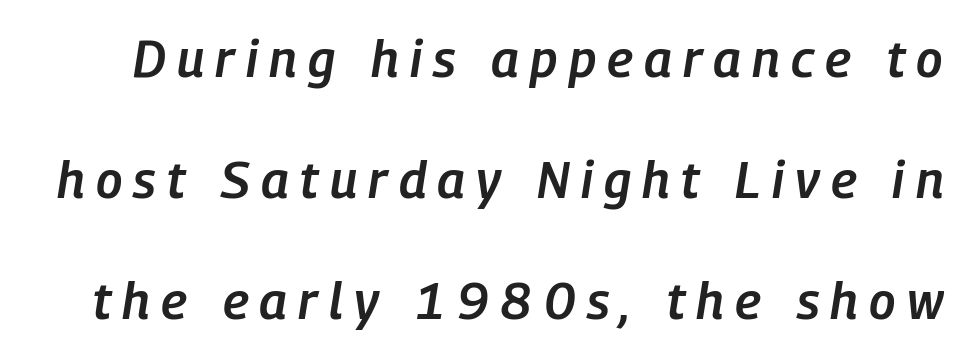
Q: Is the text bold? A: Semi-bold.
Q: Is the text italic (slanted)? A: Yes, it leans right by about 9 degrees.
Q: Is the text underlined? A: No.
Q: Is the spacing between letters normal or unusually wide? A: Unusually wide.
Q: Is the spacing between lines tight, normal or loose? A: Loose.
Q: Width (condensed, normal, or wide)? A: Condensed.
Q: Stroke contrast? A: Low.
Q: x-height? A: Medium.
Q: Monospaced? A: No.
